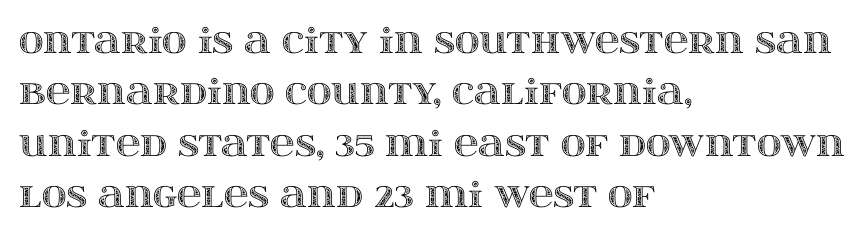
The image shows 34 px wide type, upright; set left-aligned, normal line spacing (1.51x), normal letter spacing, not underlined; a large x-height.
